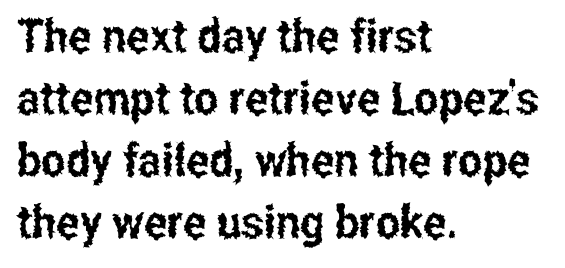
{"serif": "no", "italic": "no", "width": "condensed", "stroke_contrast": "low", "x_height": "medium", "monospaced": "no", "underline": "no", "align": "left", "line_spacing": "normal", "line_spacing_ratio": 1.35, "letter_spacing": "normal", "letter_spacing_em": 0.0, "glyph_px": 46}
